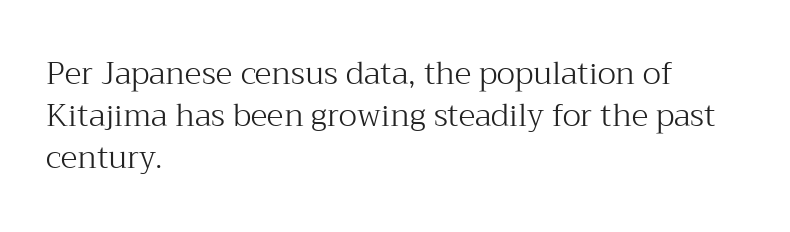
The foot of each line stays bare and open. Reading down the column, the eye jumps a familiar distance to each next line. Stems and bowls with no extra thickness — not bold. A classic flush-left, rag-right setting is used for this passage. Short note: letters normally spaced. Quick note: not italic, upright.
